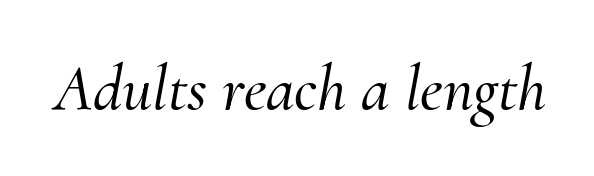
The glyphs in this specimen are seriffed. The letters are slanted; this is an italic face. The horizontal fit of the characters is conventional and even. Has an underline been added? It has not. Character widths vary here, with narrow letters taking less room than wide ones.
